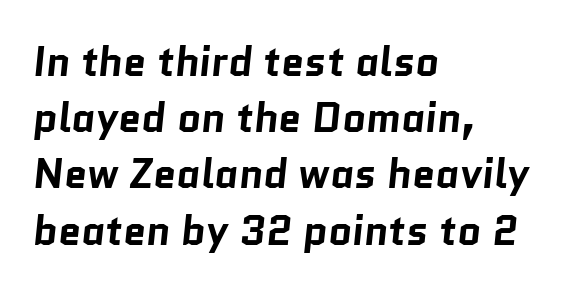
The image shows 41 px bold sans-serif type; set left-aligned, normal line spacing (1.37x), normal letter spacing, not underlined; low stroke contrast and a medium x-height.
